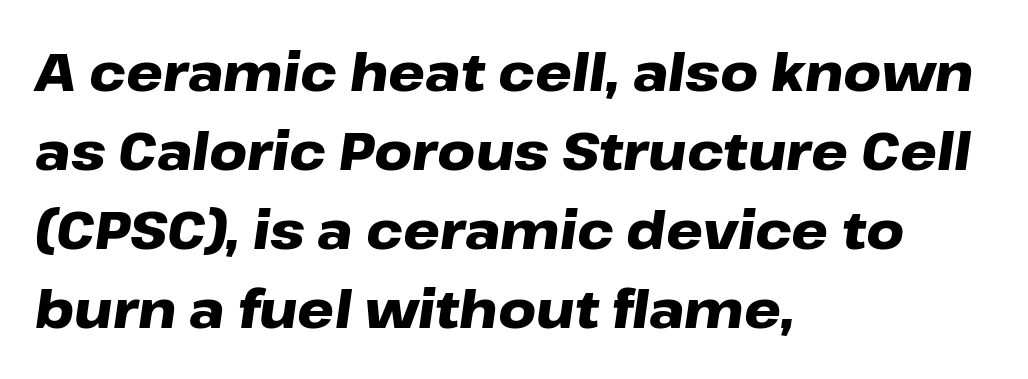
The image shows 52 px heavy, wide type, italic (leaning right); set left-aligned, normal line spacing (1.52x), normal letter spacing, not underlined; low stroke contrast and a medium x-height.
